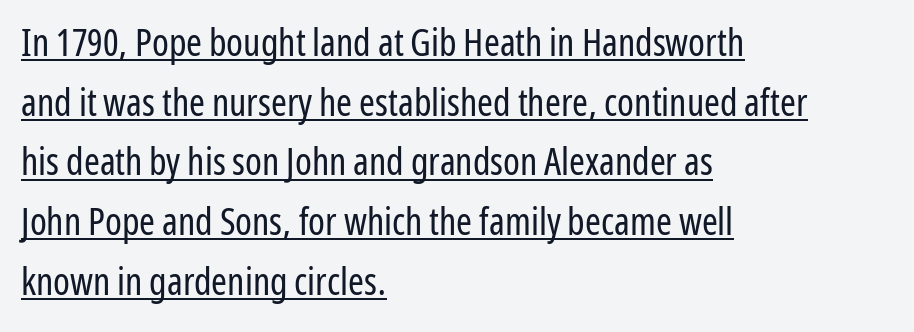
Q: Is the text bold? A: No.
Q: Is the text italic (slanted)? A: No, it is upright.
Q: Is the typeface a serif or a sans-serif typeface? A: Sans-serif.
Q: Is the text underlined? A: Yes.
Q: How is the paragraph aligned? A: Left-aligned.
Q: Is the spacing between letters normal or unusually wide? A: Normal.
Q: Is the spacing between lines tight, normal or loose? A: Normal.
Q: Width (condensed, normal, or wide)? A: Condensed.
Q: Stroke contrast? A: Low.
Q: x-height? A: Medium.
Q: Monospaced? A: No.
